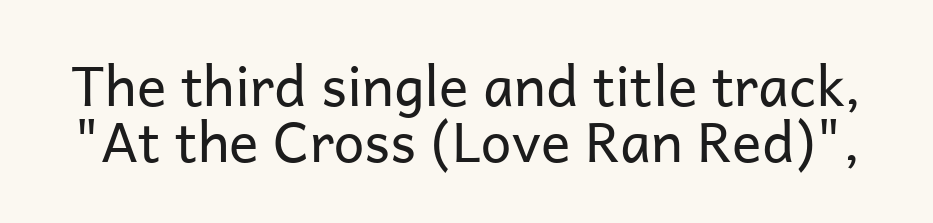
The image shows 55 px regular-weight sans-serif type, upright; set tight line spacing (1.02x), normal letter spacing, not underlined; low stroke contrast and a medium x-height.
